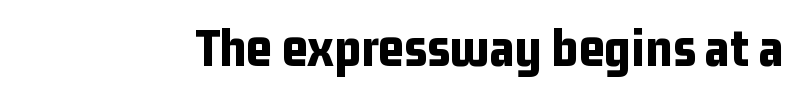
Q: Is the text bold? A: Yes.
Q: Is the text italic (slanted)? A: No, it is upright.
Q: Is the typeface a serif or a sans-serif typeface? A: Sans-serif.
Q: Is the text underlined? A: No.
Q: Is the spacing between letters normal or unusually wide? A: Normal.
Q: Width (condensed, normal, or wide)? A: Condensed.
Q: Stroke contrast? A: Low.
Q: x-height? A: Medium.
Q: Monospaced? A: No.
